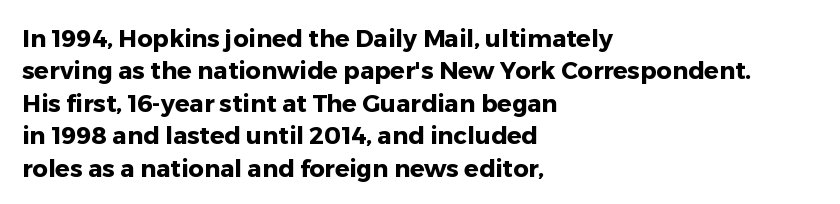
Q: Is the text bold? A: Yes.
Q: Is the text italic (slanted)? A: No, it is upright.
Q: Is the text underlined? A: No.
Q: How is the paragraph aligned? A: Left-aligned.
Q: Is the spacing between letters normal or unusually wide? A: Normal.
Q: Is the spacing between lines tight, normal or loose? A: Normal.
